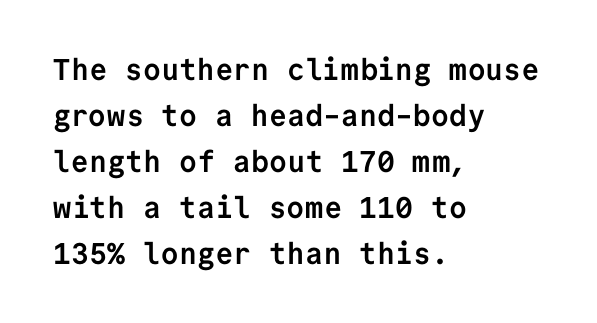
{"serif": "no", "italic": "no", "bold": "yes", "weight": "semibold", "width": "normal", "stroke_contrast": "low", "x_height": "medium", "monospaced": "yes", "underline": "no", "align": "left", "line_spacing": "normal", "line_spacing_ratio": 1.53, "letter_spacing": "normal", "letter_spacing_em": 0.0, "glyph_px": 30}
